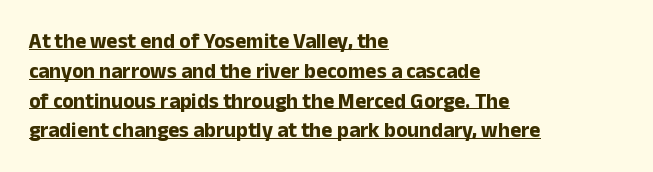
Unlike italic type, these characters show no tilt at all. Left-aligned paragraph, ragged on the right. The typesetting leans heavy: a genuine bold. The space between consecutive lines is moderate. Is the letter spacing exaggerated? No — it looks like the ordinary default.
